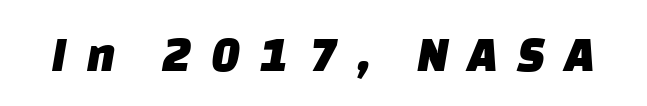
The image shows 50 px sans-serif type; set unusually wide letter spacing (+0.37 em), not underlined; low stroke contrast and a large x-height.
